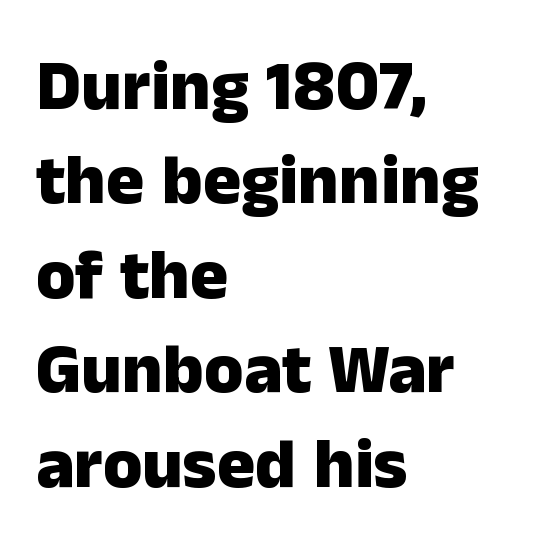
The image shows 71 px heavy sans-serif type, upright; set left-aligned, normal line spacing (1.33x), normal letter spacing, not underlined; low stroke contrast and a medium x-height.
